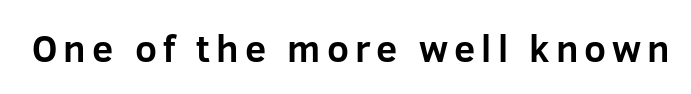
The image shows 38 px bold sans-serif type, upright; set not underlined; low stroke contrast and a medium x-height.
